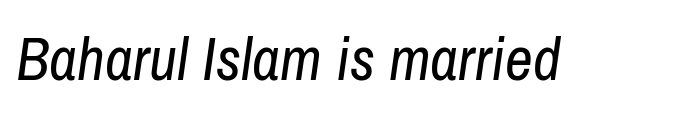
The image shows 61 px regular-weight, condensed type, italic (leaning right); set normal letter spacing, not underlined; low stroke contrast and a medium x-height.
